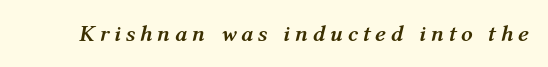
Q: Is the text bold? A: Yes.
Q: Is the text italic (slanted)? A: Yes, it leans right by about 12 degrees.
Q: Is the text underlined? A: No.
Q: Is the spacing between letters normal or unusually wide? A: Unusually wide.
